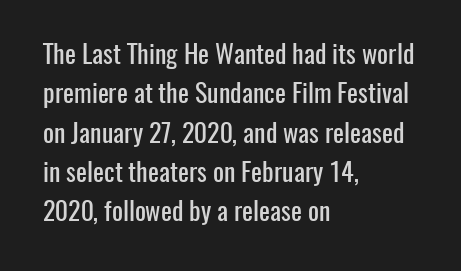
{"italic": "no", "underline": "no", "align": "left", "line_spacing": "normal", "line_spacing_ratio": 1.51, "letter_spacing": "normal", "letter_spacing_em": 0.0, "glyph_px": 26}
